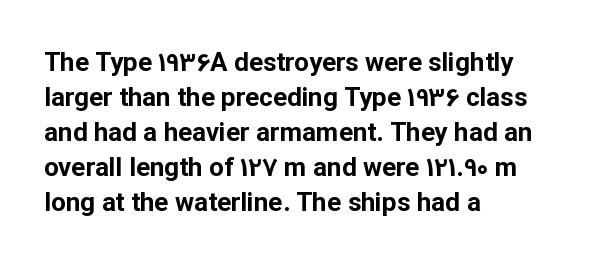
Spacing between characters is what you'd get straight out of the box. If you drew a line through each stem, it would be perfectly vertical. Which margin do the lines hug? The left one — the right edge is uneven. Leading: standard. Is the type bold? Yes — the strokes are clearly thick and heavy.
